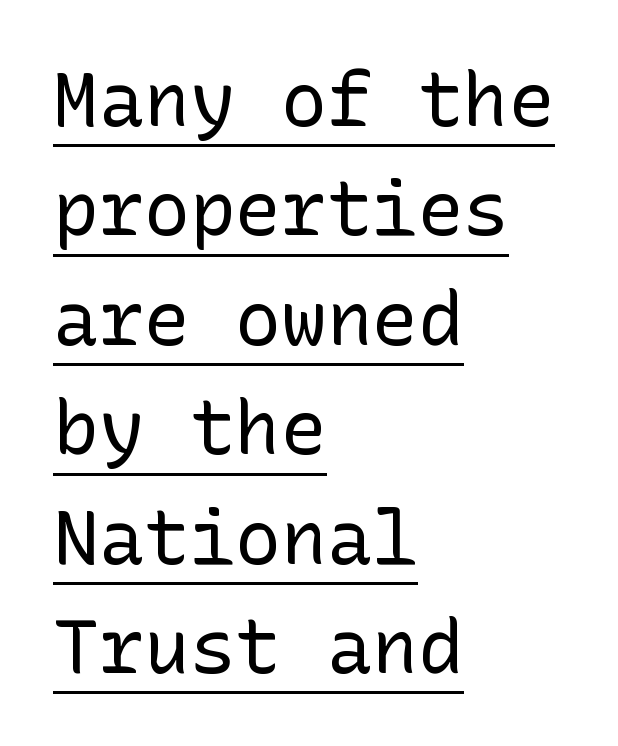
The image shows 76 px regular-weight sans-serif type, upright; set left-aligned, normal line spacing (1.44x), normal letter spacing, underlined; low stroke contrast and a medium x-height.
